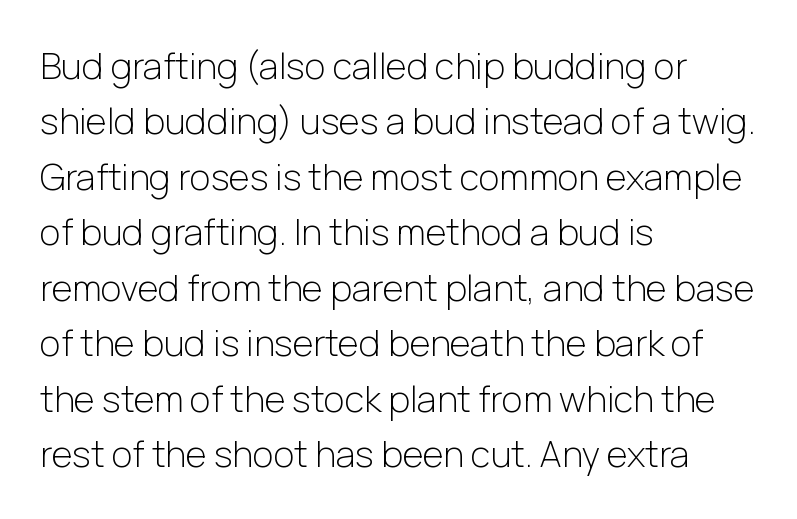
The image shows 36 px light sans-serif type, upright; set left-aligned, normal line spacing (1.54x), normal letter spacing, not underlined; low stroke contrast and a medium x-height.
